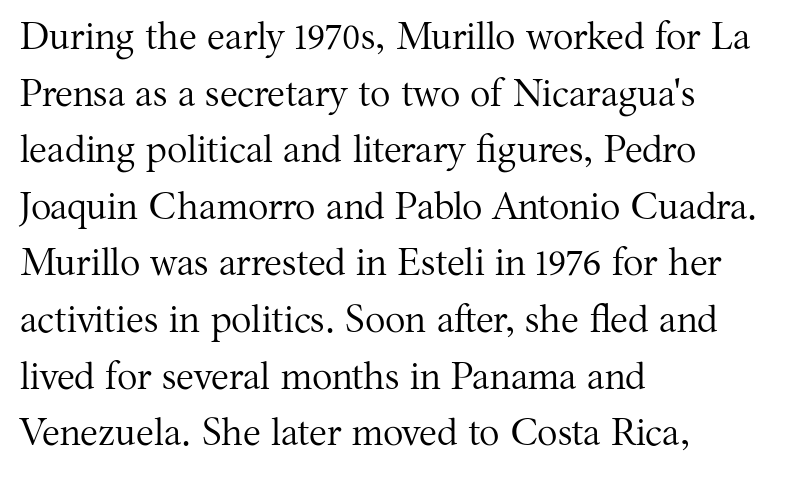
The face used here is proportionally spaced, like ordinary book or web type. You can tell it's not italic because the verticals are truly vertical. Does the copy run flush right? No — it runs flush left. Regarding leading, the lines here are spaced in the standard way. The font is comparable to plain body text, perhaps lighter. The rendering keeps characters at their native spacing.
